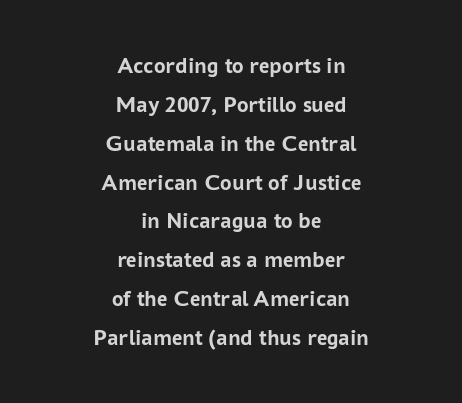
The image shows 23 px bold type, upright; set centered, normal line spacing (1.69x), normal letter spacing, not underlined.
